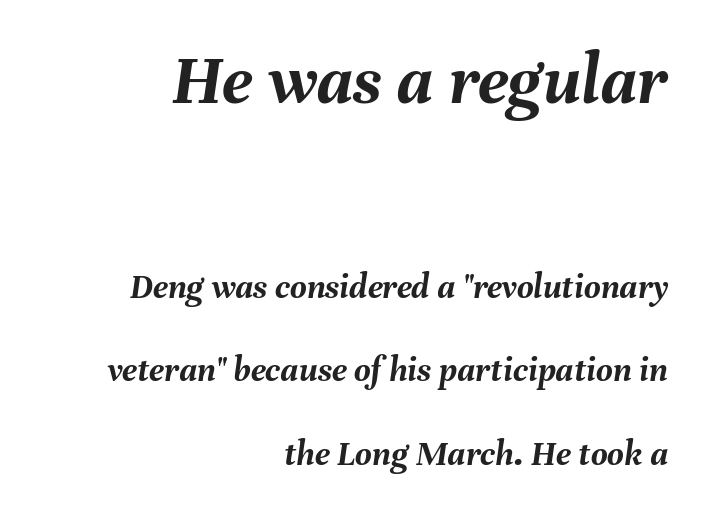
{"italic": "yes", "lean": "right", "slant_degrees": 8, "bold": "yes", "weight": "semibold", "width": "normal", "stroke_contrast": "medium", "x_height": "medium", "monospaced": "no", "underline": "no", "align": "right", "line_spacing": "loose", "line_spacing_ratio": 2.32, "letter_spacing": "normal", "letter_spacing_em": 0.0, "larger_block": "first", "size_ratio": 2.03, "glyph_px": 73}
